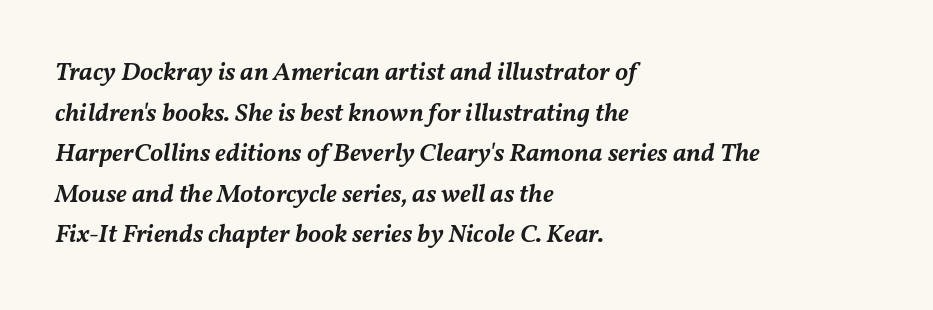
Weight check: semibold — heavier than regular, not quite bold. Each row of text sits above clean, open space. If you drew a ruler down the left edge, every line would touch it. Characters follow at the spacing the type designer built in.
